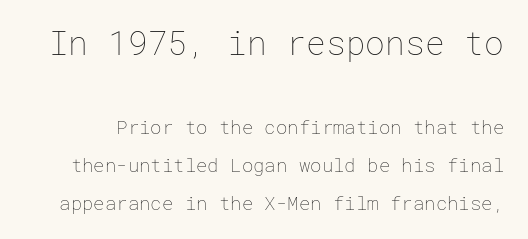
The image shows 33 px thin type, upright; set loose line spacing (1.99x), normal letter spacing, not underlined; the first (top) block is 1.74x larger; low stroke contrast and a medium x-height.
